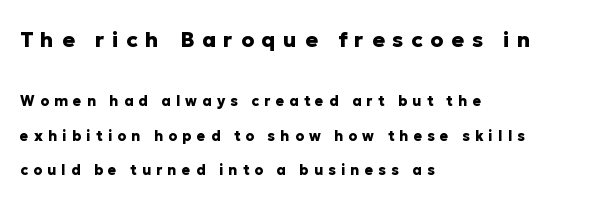
What weight is shown? A full bold with thick strokes. Ascenders rise straight up at ninety degrees. Size contrast runs from large at the top to small at the bottom. Honestly, the letter spacing is so wide it's the main thing you notice.
